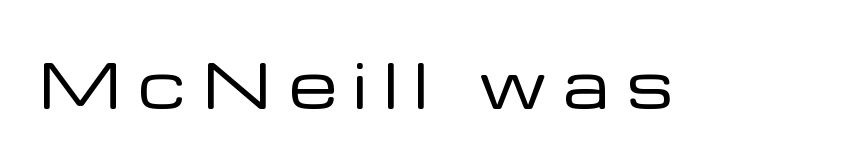
Q: Is the text bold? A: No.
Q: Is the text italic (slanted)? A: No, it is upright.
Q: Is the typeface a serif or a sans-serif typeface? A: Sans-serif.
Q: Is the text underlined? A: No.
Q: Is the spacing between letters normal or unusually wide? A: Unusually wide.
Q: Width (condensed, normal, or wide)? A: Normal.
Q: Stroke contrast? A: Low.
Q: x-height? A: Medium.
Q: Monospaced? A: No.
